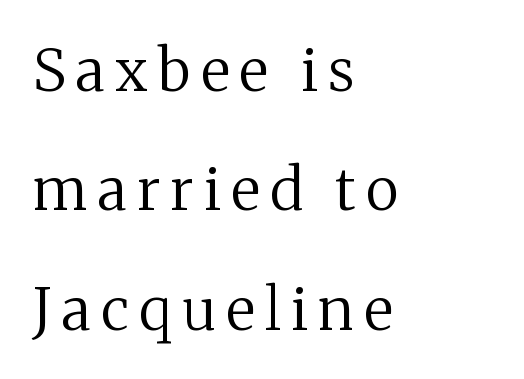
The image shows 58 px regular-weight serif type, upright; set left-aligned, loose line spacing (2.06x), not underlined; medium stroke contrast and a medium x-height.
